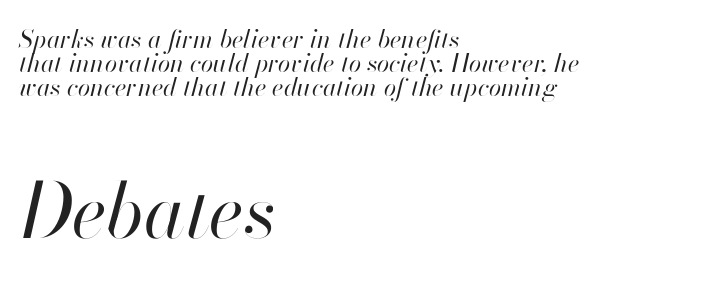
Q: Is the text bold? A: No.
Q: Is the text italic (slanted)? A: Yes, it leans right by about 13 degrees.
Q: Is the text underlined? A: No.
Q: How is the paragraph aligned? A: Left-aligned.
Q: Is the spacing between letters normal or unusually wide? A: Normal.
Q: Is the spacing between lines tight, normal or loose? A: Tight.
Q: Which block of text is set in a larger size, the first (top) or the second (bottom)? A: The second (bottom) one.
Q: Width (condensed, normal, or wide)? A: Normal.
Q: Stroke contrast? A: High.
Q: x-height? A: Small.
Q: Monospaced? A: No.
